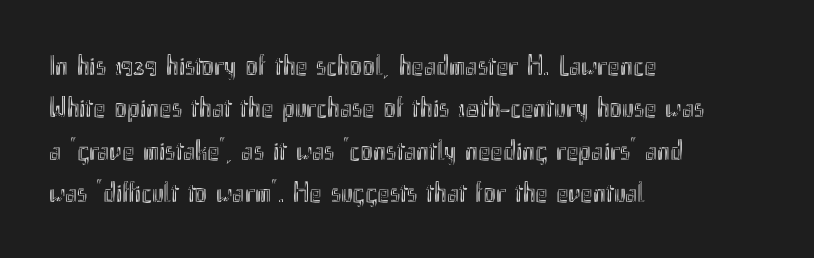
The line-height multiplier appears to be the usual default. Underlining? Definitely not there. Layout note: lines flush left. This sample has the flowing, uneven cadence of proportional lettering.
